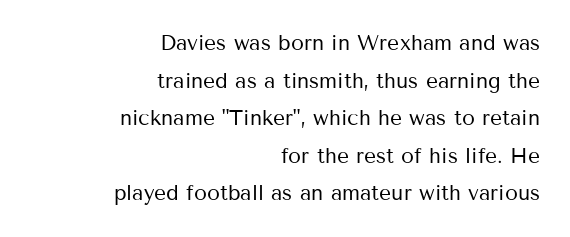
The image shows 21 px text type, upright; set right-aligned, line spacing 1.79x, normal letter spacing, not underlined.
